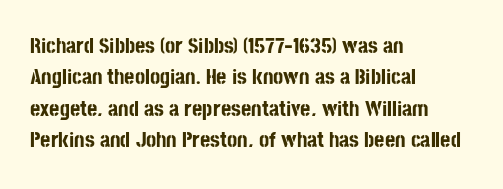
The image shows 22 px bold type, upright; set left-aligned, normal line spacing (1.43x), normal letter spacing, not underlined.
